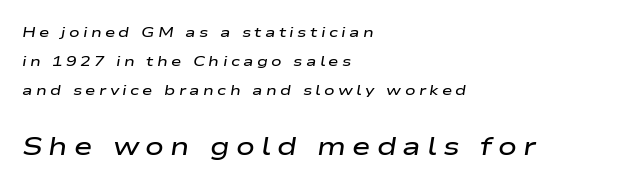
Q: Is the text bold? A: Semi-bold.
Q: Is the text italic (slanted)? A: Yes, it leans right by about 9 degrees.
Q: Is the text underlined? A: No.
Q: How is the paragraph aligned? A: Left-aligned.
Q: Is the spacing between letters normal or unusually wide? A: Unusually wide.
Q: Is the spacing between lines tight, normal or loose? A: Loose.
Q: Which block of text is set in a larger size, the first (top) or the second (bottom)? A: The second (bottom) one.
